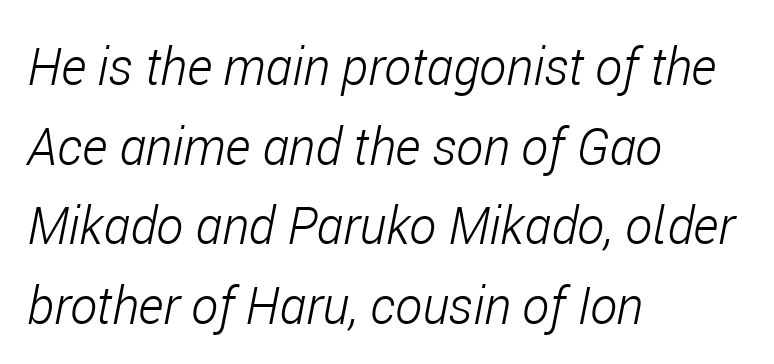
The image shows 51 px light, condensed type, italic (leaning right); set left-aligned, normal line spacing (1.56x), normal letter spacing, not underlined; low stroke contrast and a medium x-height.
